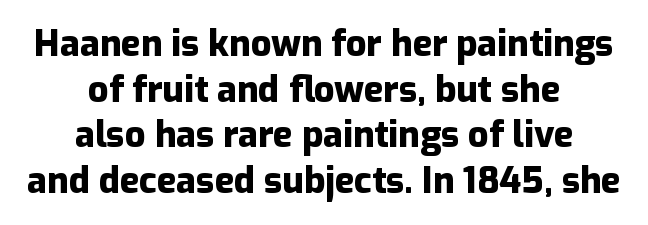
{"serif": "no", "italic": "no", "bold": "yes", "weight": "heavy", "width": "normal", "stroke_contrast": "low", "x_height": "medium", "monospaced": "no", "underline": "no", "align": "center", "line_spacing": "normal", "line_spacing_ratio": 1.27, "letter_spacing": "normal", "letter_spacing_em": 0.0, "glyph_px": 36}
